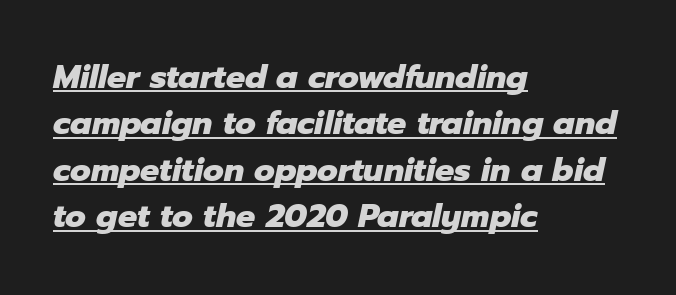
{"italic": "yes", "lean": "right", "slant_degrees": 12, "bold": "yes", "weight": "heavy", "width": "normal", "stroke_contrast": "low", "x_height": "medium", "monospaced": "no", "underline": "yes", "align": "left", "line_spacing": "normal", "line_spacing_ratio": 1.45, "letter_spacing": "normal", "letter_spacing_em": 0.0, "glyph_px": 32}
